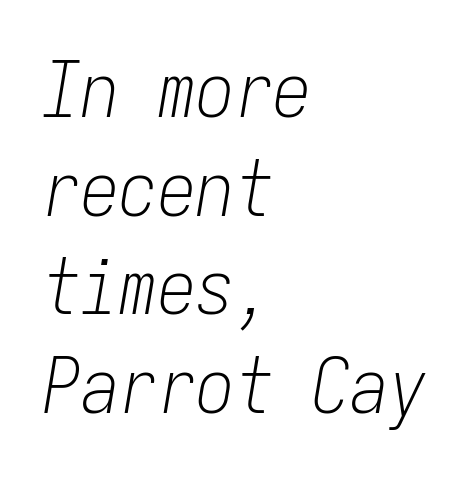
{"italic": "yes", "lean": "right", "slant_degrees": 9, "bold": "no", "weight": "light", "width": "condensed", "stroke_contrast": "low", "x_height": "medium", "monospaced": "yes", "underline": "no", "align": "left", "line_spacing": "normal", "line_spacing_ratio": 1.28, "letter_spacing": "normal", "letter_spacing_em": 0.0, "glyph_px": 77}
